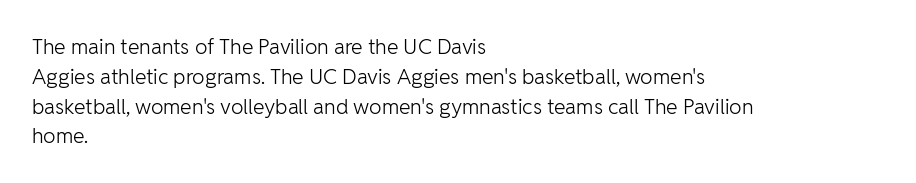
The image shows 21 px text type, upright; set left-aligned, normal line spacing (1.42x), normal letter spacing, not underlined.
